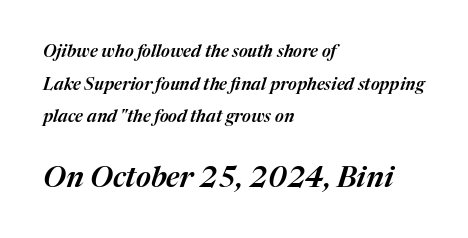
{"italic": "yes", "lean": "right", "slant_degrees": 17, "width": "normal", "stroke_contrast": "medium", "x_height": "medium", "monospaced": "no", "underline": "no", "align": "left", "line_spacing": "loose", "line_spacing_ratio": 1.92, "letter_spacing": "normal", "letter_spacing_em": 0.0, "larger_block": "second", "size_ratio": 1.71, "glyph_px": 29}
